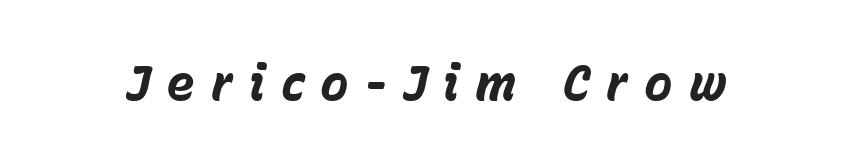
The whole block is typeset with a tilt. Students, this is bold: see how much ink each stroke carries. The letterforms stand isolated, each surrounded by extra space. Each letter keeps its own natural width here, so spacing adapts to shape.
